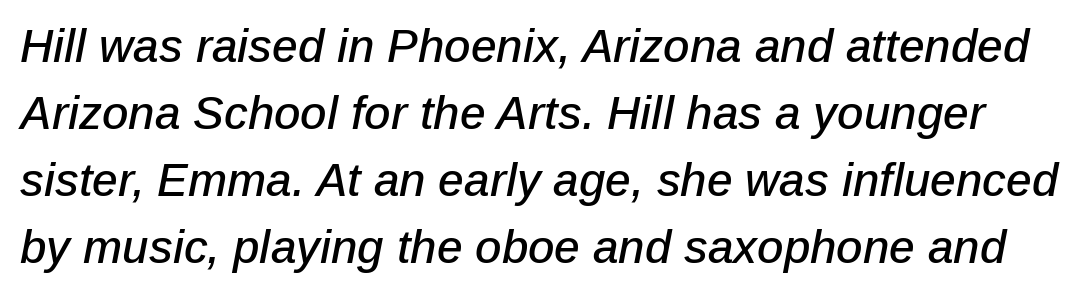
Q: Is the text italic (slanted)? A: Yes, it leans right by about 12 degrees.
Q: Is the text underlined? A: No.
Q: Is the spacing between letters normal or unusually wide? A: Normal.
Q: Is the spacing between lines tight, normal or loose? A: Normal.
Q: Width (condensed, normal, or wide)? A: Normal.
Q: Stroke contrast? A: Low.
Q: x-height? A: Medium.
Q: Monospaced? A: No.
